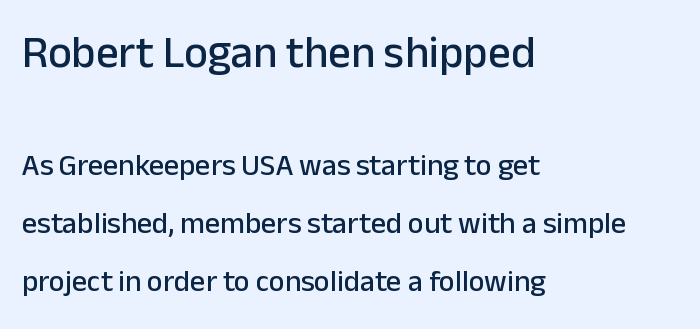
The rendering uses natural spacing where letterforms have individual widths. Serif or sans? Sans — the stroke terminals are bare. The rendering uses a large line-height, opening up the rows. The lines in this sample share a left origin and differ only in where they stop. Look at the glyph heights: the upper group is clearly the bigger setting.
